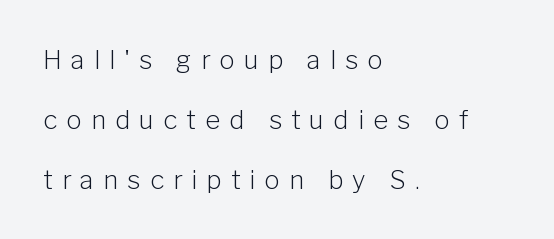
The image shows 26 px text type, upright; set left-aligned, loose line spacing (2.3x), unusually wide letter spacing (+0.35 em), not underlined.
